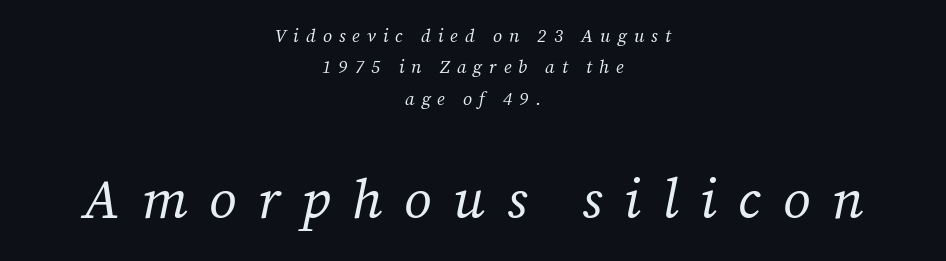
Summary of weight: not heavy and not bold. The paragraph has two soft edges and a firm central axis. A typesetter would call this heavily tracked-out type. I'd call this a serif setting — the letters wear small feet. Beneath every word, the page is bare. The face used here is proportionally spaced, like ordinary book or web type.
